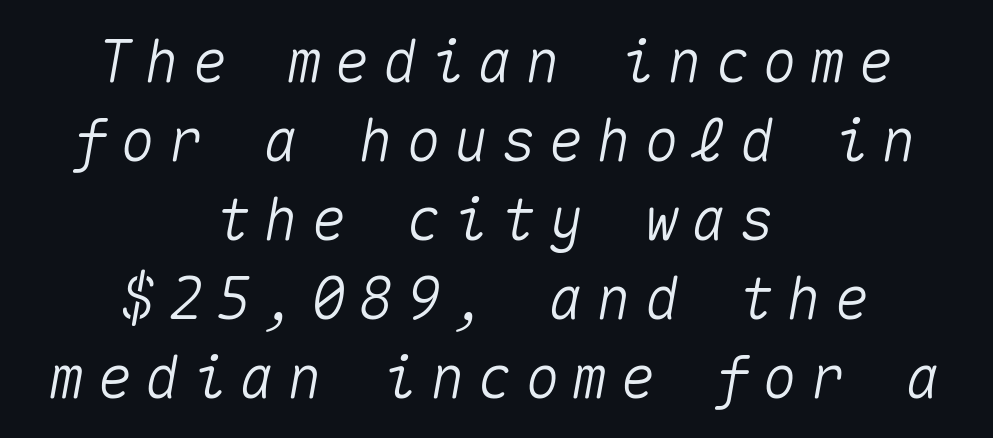
Q: Is the text italic (slanted)? A: Yes, it leans right by about 10 degrees.
Q: Is the text underlined? A: No.
Q: How is the paragraph aligned? A: Centered.
Q: Is the spacing between letters normal or unusually wide? A: Unusually wide.
Q: Is the spacing between lines tight, normal or loose? A: Normal.
Q: Width (condensed, normal, or wide)? A: Normal.
Q: Stroke contrast? A: Medium.
Q: x-height? A: Medium.
Q: Monospaced? A: Yes.
